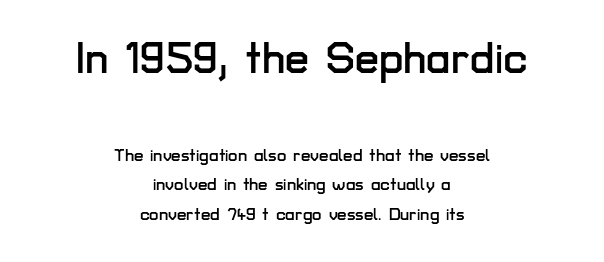
The image shows 43 px sans-serif type, upright; set centered, line spacing 1.75x, normal letter spacing, not underlined; the first (top) block is 2.53x larger; low stroke contrast and a medium x-height.
